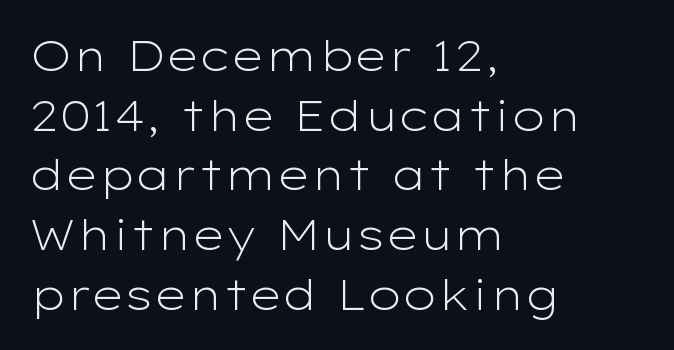
If you drew a ruler down the left edge, every line would touch it. The designer left line spacing at the default. The face used here is proportionally spaced, like ordinary book or web type. Nobody touched the tracking dial on this one. If you drew a line through each stem, it would be perfectly vertical.
